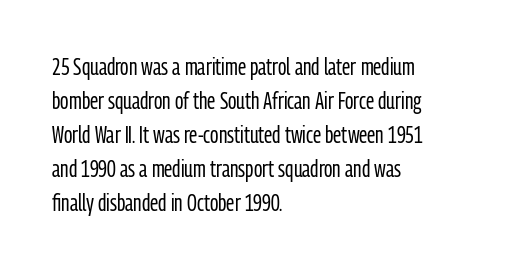
The type sits square on the baseline with zero lean. Stem width sits at or under what a default text font uses. Horizontally, the lines are justified to the leading edge only. This sample keeps an unexceptional amount of space between lines. The space beneath each line is pristine and unruled. There is no visible air inserted between adjacent glyphs.
